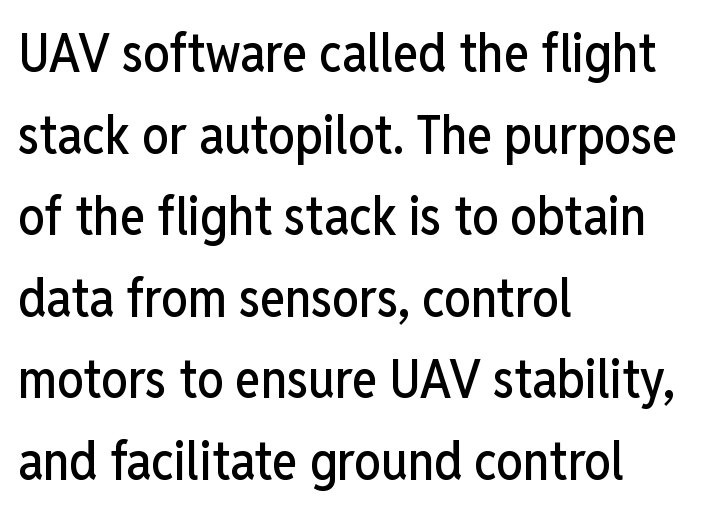
The image shows 53 px condensed sans-serif type, upright; set left-aligned, normal line spacing (1.54x), normal letter spacing, not underlined; low stroke contrast and a medium x-height.
